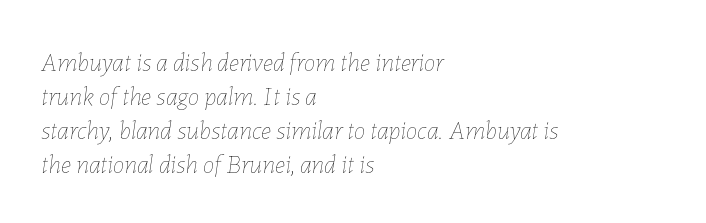
{"italic": "yes", "lean": "right", "slant_degrees": 7, "bold": "no", "underline": "no", "align": "left", "line_spacing": "normal", "line_spacing_ratio": 1.31, "letter_spacing": "normal", "letter_spacing_em": 0.0, "glyph_px": 26}
